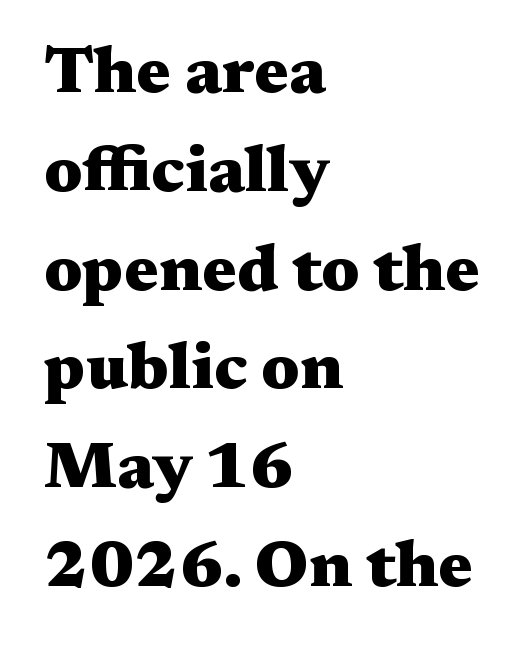
Q: Is the text bold? A: Yes.
Q: Is the text italic (slanted)? A: No, it is upright.
Q: Is the typeface a serif or a sans-serif typeface? A: Serif.
Q: Is the text underlined? A: No.
Q: How is the paragraph aligned? A: Left-aligned.
Q: Is the spacing between letters normal or unusually wide? A: Normal.
Q: Is the spacing between lines tight, normal or loose? A: Normal.
Q: Width (condensed, normal, or wide)? A: Wide.
Q: Stroke contrast? A: Medium.
Q: x-height? A: Medium.
Q: Monospaced? A: No.
